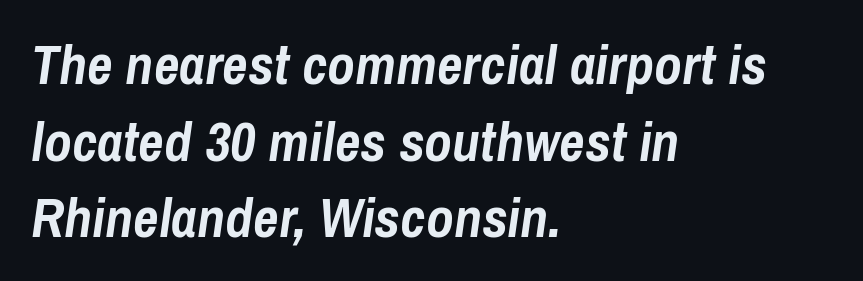
The image shows 56 px semibold, condensed type, italic (leaning right); set left-aligned, normal line spacing (1.37x), normal letter spacing, not underlined; low stroke contrast and a medium x-height.
